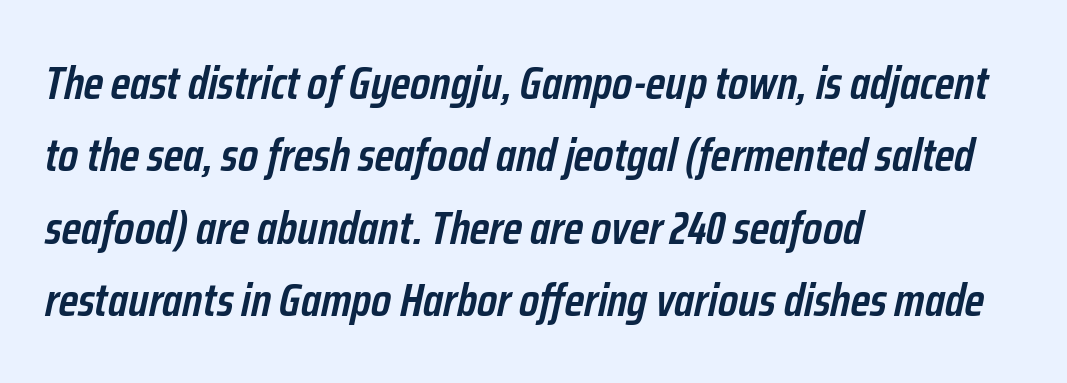
The image shows 47 px semibold, condensed type, italic (leaning right); set left-aligned, normal line spacing (1.54x), normal letter spacing, not underlined; low stroke contrast and a medium x-height.
